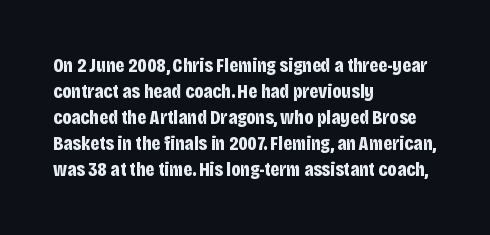
Q: Is the text bold? A: Yes.
Q: Is the text italic (slanted)? A: No, it is upright.
Q: Is the text underlined? A: No.
Q: How is the paragraph aligned? A: Left-aligned.
Q: Is the spacing between letters normal or unusually wide? A: Normal.
Q: Is the spacing between lines tight, normal or loose? A: Normal.
